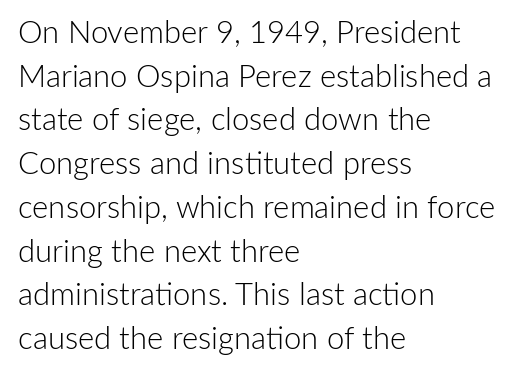
Vertically, the passage feels balanced, rows spaced as you'd expect. The face used here is a sans, in the tradition of grotesques and geometrics. A typesetter would call this proportional, since set widths differ per character. Letter spacing: default. The baseline area is clear. No italicization has been applied; the sample stays upright.
